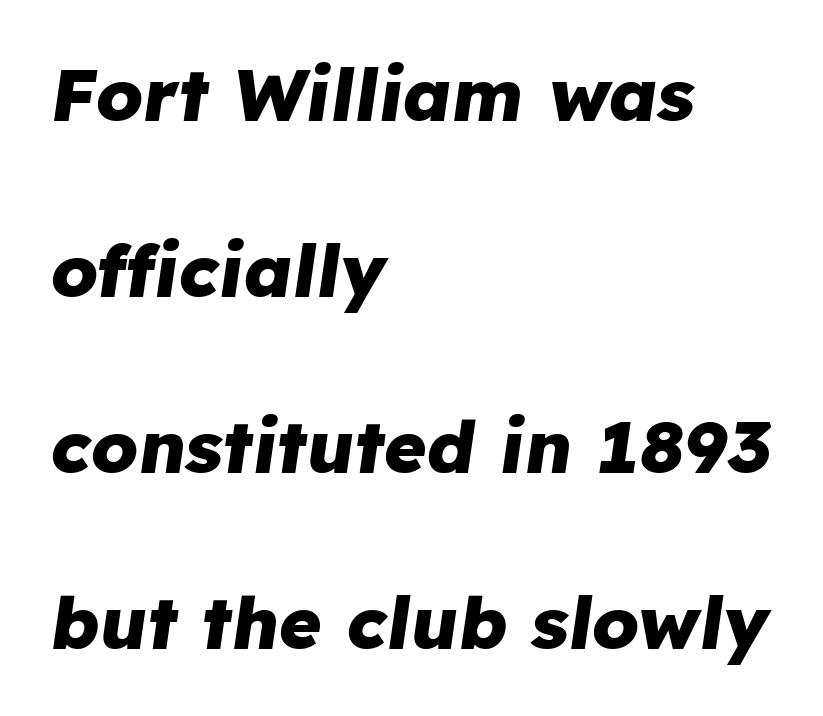
Q: Is the text bold? A: Yes.
Q: Is the text italic (slanted)? A: Yes, it leans right by about 8 degrees.
Q: Is the text underlined? A: No.
Q: How is the paragraph aligned? A: Left-aligned.
Q: Is the spacing between letters normal or unusually wide? A: Normal.
Q: Is the spacing between lines tight, normal or loose? A: Loose.
Q: Width (condensed, normal, or wide)? A: Normal.
Q: Stroke contrast? A: Low.
Q: x-height? A: Medium.
Q: Monospaced? A: No.
